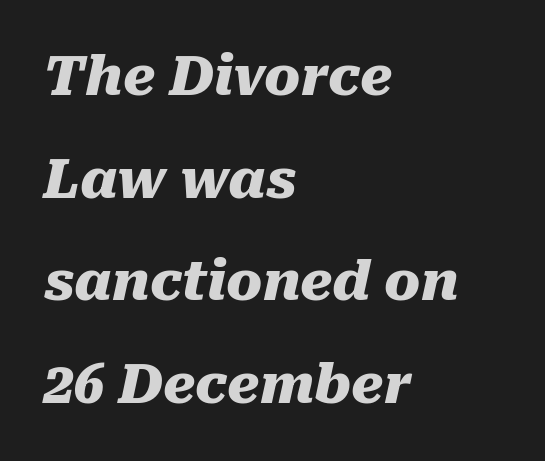
Q: Is the text bold? A: Yes.
Q: Is the text italic (slanted)? A: Yes, it leans right by about 10 degrees.
Q: Is the text underlined? A: No.
Q: How is the paragraph aligned? A: Left-aligned.
Q: Is the spacing between letters normal or unusually wide? A: Normal.
Q: Is the spacing between lines tight, normal or loose? A: Loose.
Q: Width (condensed, normal, or wide)? A: Normal.
Q: Stroke contrast? A: Medium.
Q: x-height? A: Medium.
Q: Monospaced? A: No.
